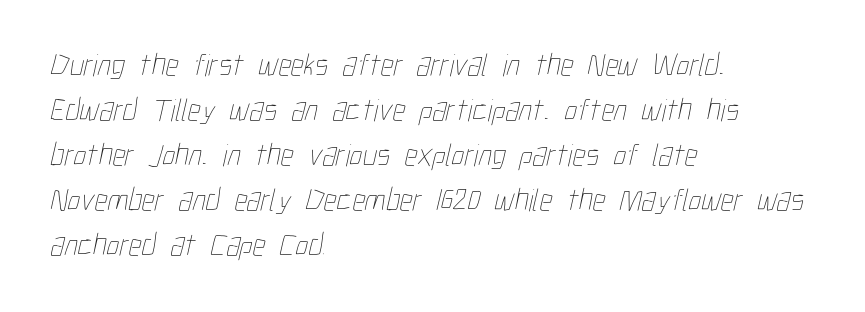
Q: Is the text bold? A: No.
Q: Is the text underlined? A: No.
Q: How is the paragraph aligned? A: Left-aligned.
Q: Is the spacing between letters normal or unusually wide? A: Normal.
Q: Is the spacing between lines tight, normal or loose? A: Normal.
Q: Width (condensed, normal, or wide)? A: Condensed.
Q: Stroke contrast? A: Low.
Q: x-height? A: Medium.
Q: Monospaced? A: No.
